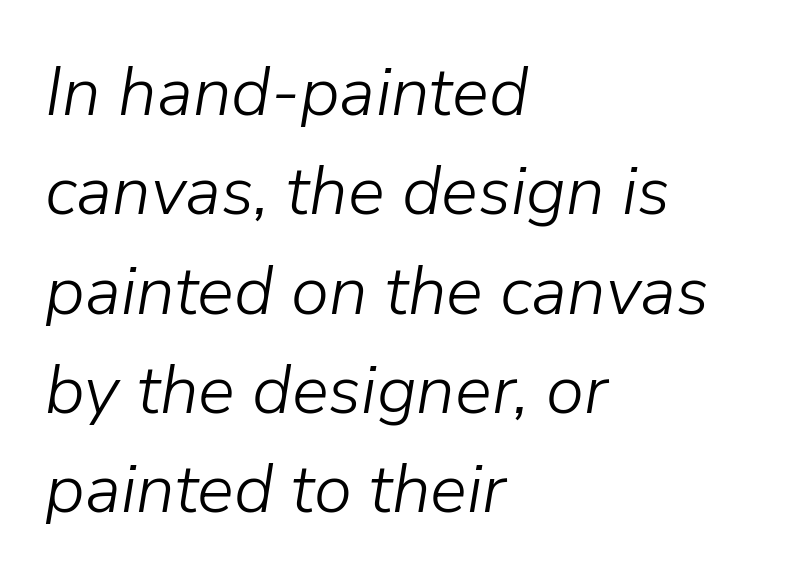
{"italic": "yes", "lean": "right", "slant_degrees": 9, "bold": "no", "weight": "light", "width": "normal", "stroke_contrast": "low", "x_height": "medium", "monospaced": "no", "underline": "no", "align": "left", "line_spacing": "normal", "line_spacing_ratio": 1.44, "letter_spacing": "normal", "letter_spacing_em": 0.0, "glyph_px": 69}
